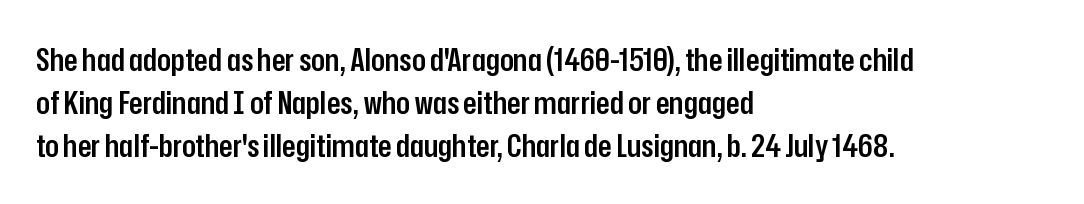
The characters display no serif detailing; their extremities are plain. Honestly, there is no underline to notice here at all. The face used here is proportionally spaced, like ordinary book or web type. Summary of vertical rhythm: regular, with standard interline spacing. These words are printed semibold, heavier than regular yet not bold.
